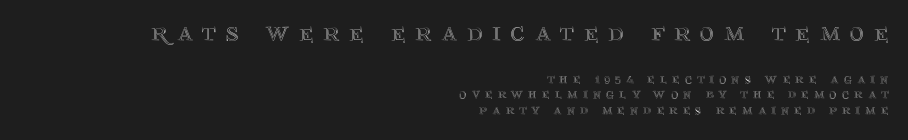
Q: Is the text italic (slanted)? A: No, it is upright.
Q: Is the text underlined? A: No.
Q: How is the paragraph aligned? A: Right-aligned.
Q: Is the spacing between letters normal or unusually wide? A: Unusually wide.
Q: Is the spacing between lines tight, normal or loose? A: Tight.
Q: Which block of text is set in a larger size, the first (top) or the second (bottom)? A: The first (top) one.
